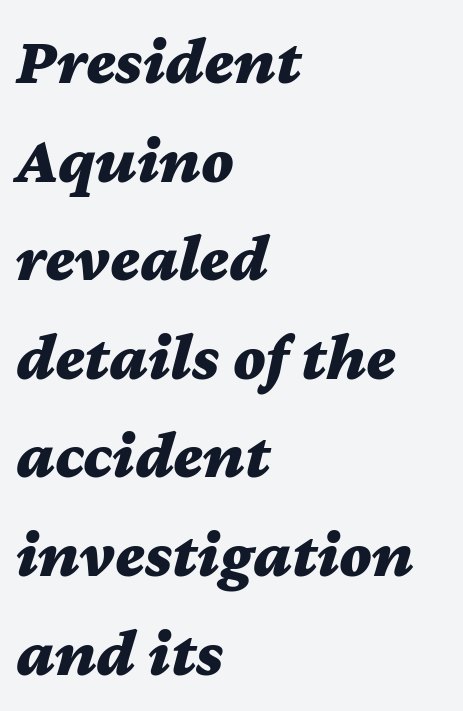
Rule under the text: the space is simply empty. Its strokes are broad and dark, the hallmark of bold type. Observe the ordinary spacing: letters are neighbours, not strangers. Horizontal alignment here is leftward, the default for most running prose. In terms of leading, this rendering sits right in the middle. Note the varied advance widths — an 'i' is clearly narrower than an 'm'.
